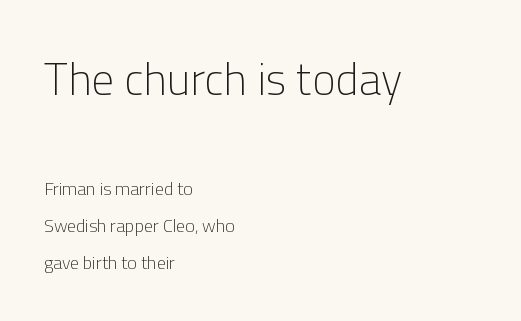
{"serif": "no", "italic": "no", "bold": "no", "weight": "light", "width": "normal", "stroke_contrast": "low", "x_height": "medium", "monospaced": "no", "underline": "no", "align": "left", "line_spacing": "loose", "line_spacing_ratio": 2.08, "letter_spacing": "normal", "letter_spacing_em": 0.0, "larger_block": "first", "size_ratio": 2.5, "glyph_px": 45}
